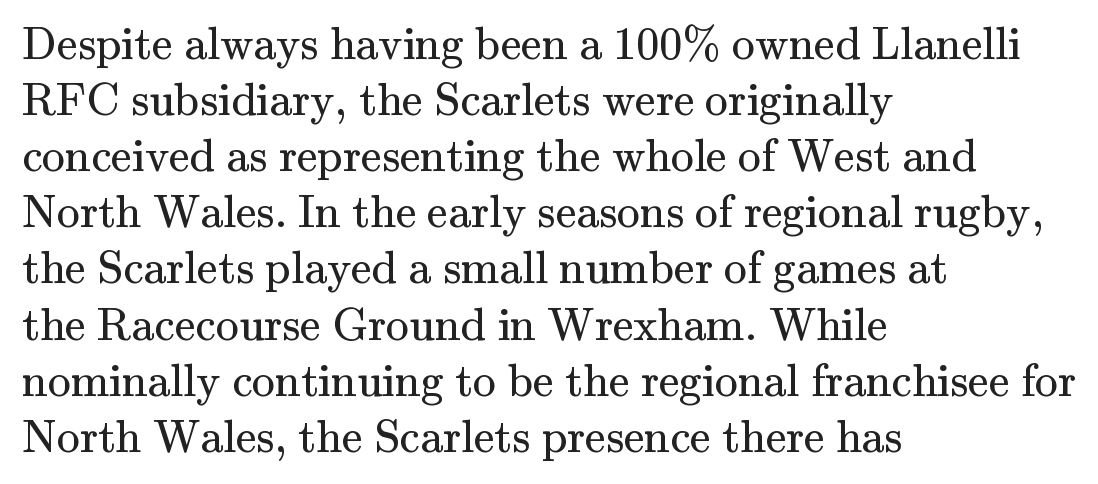
Q: Is the text bold? A: No.
Q: Is the text italic (slanted)? A: No, it is upright.
Q: Is the typeface a serif or a sans-serif typeface? A: Serif.
Q: Is the text underlined? A: No.
Q: How is the paragraph aligned? A: Left-aligned.
Q: Is the spacing between letters normal or unusually wide? A: Normal.
Q: Width (condensed, normal, or wide)? A: Normal.
Q: Stroke contrast? A: Medium.
Q: x-height? A: Small.
Q: Monospaced? A: No.
